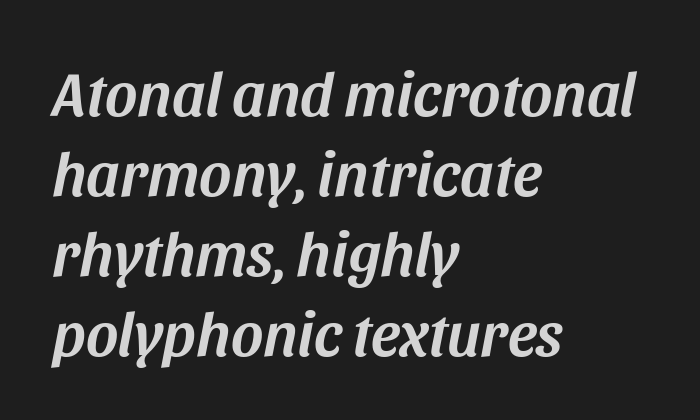
{"italic": "yes", "lean": "right", "slant_degrees": 11, "width": "normal", "stroke_contrast": "medium", "x_height": "large", "monospaced": "no", "underline": "no", "align": "left", "line_spacing": "normal", "line_spacing_ratio": 1.29, "letter_spacing": "normal", "letter_spacing_em": 0.0, "glyph_px": 62}
